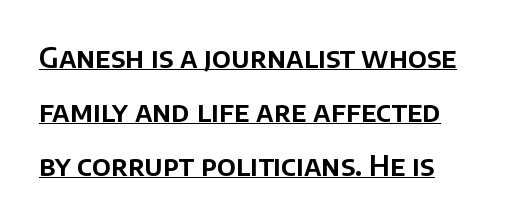
Q: Is the text italic (slanted)? A: No, it is upright.
Q: Is the typeface a serif or a sans-serif typeface? A: Sans-serif.
Q: Is the text underlined? A: Yes.
Q: Is the spacing between letters normal or unusually wide? A: Normal.
Q: Is the spacing between lines tight, normal or loose? A: Loose.
Q: Width (condensed, normal, or wide)? A: Normal.
Q: Stroke contrast? A: Low.
Q: x-height? A: Large.
Q: Monospaced? A: No.
